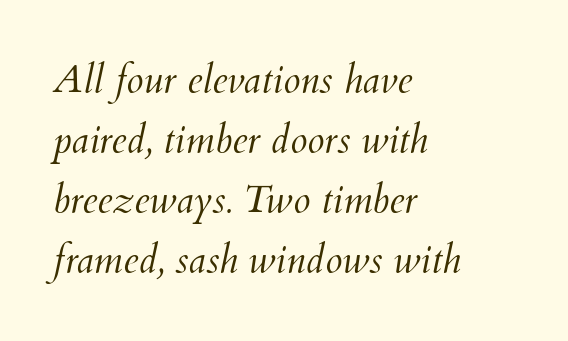
Q: Is the text bold? A: No.
Q: Is the text italic (slanted)? A: Yes, it leans right by about 12 degrees.
Q: Is the text underlined? A: No.
Q: How is the paragraph aligned? A: Left-aligned.
Q: Is the spacing between letters normal or unusually wide? A: Normal.
Q: Is the spacing between lines tight, normal or loose? A: Normal.
Q: Width (condensed, normal, or wide)? A: Normal.
Q: Stroke contrast? A: Medium.
Q: x-height? A: Small.
Q: Monospaced? A: No.
